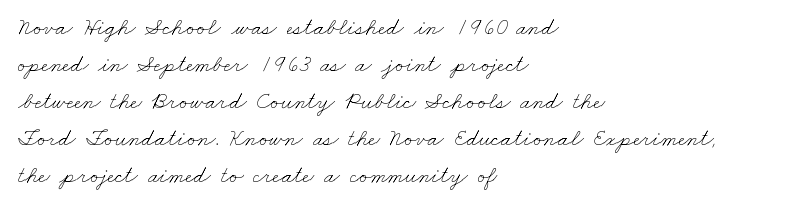
Q: Is the text bold? A: No.
Q: Is the text underlined? A: No.
Q: How is the paragraph aligned? A: Left-aligned.
Q: Is the spacing between letters normal or unusually wide? A: Normal.
Q: Is the spacing between lines tight, normal or loose? A: Normal.
